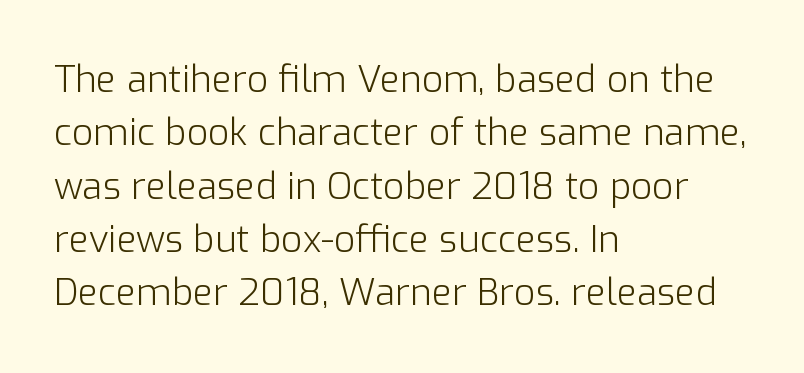
{"serif": "no", "italic": "no", "bold": "no", "weight": "light", "width": "normal", "stroke_contrast": "low", "x_height": "medium", "monospaced": "no", "underline": "no", "align": "left", "line_spacing": "normal", "line_spacing_ratio": 1.44, "letter_spacing": "normal", "letter_spacing_em": 0.0, "glyph_px": 37}
